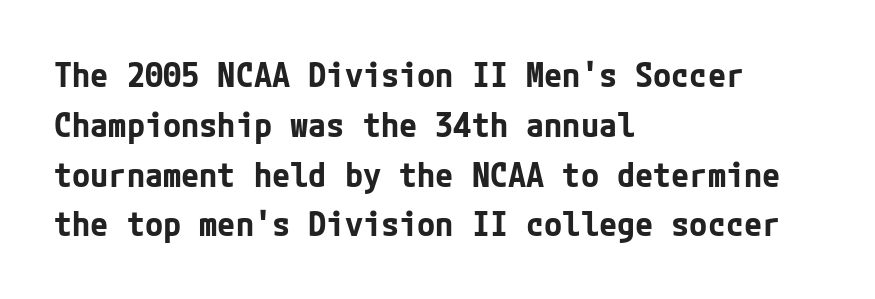
{"serif": "no", "italic": "no", "bold": "yes", "weight": "bold", "width": "normal", "stroke_contrast": "low", "x_height": "medium", "underline": "no", "align": "left", "line_spacing": "normal", "line_spacing_ratio": 1.51, "letter_spacing": "normal", "letter_spacing_em": 0.0, "glyph_px": 33}
